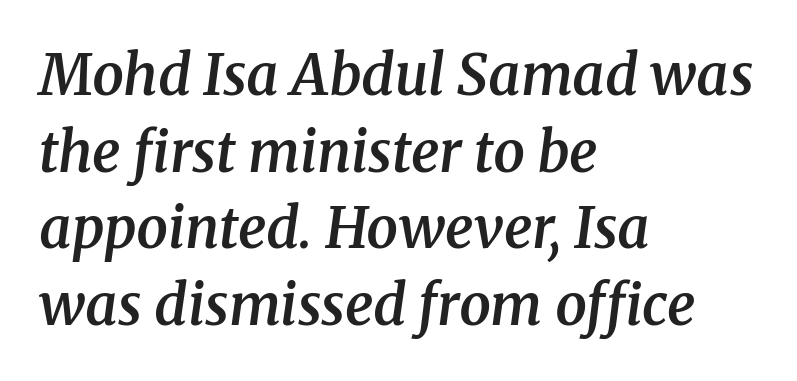
Small tapered or slab feet sit at the stroke ends, so this counts as serif. The axis of the letterforms is tilted away from vertical. Letter spacing: default. Its strokes are somewhat broadened, the hallmark of semibold type. The passage shown is typed in a proportional face where columns would drift.
